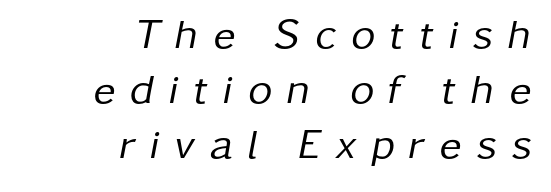
Q: Is the text bold? A: No.
Q: Is the text italic (slanted)? A: Yes, it leans right by about 11 degrees.
Q: Is the text underlined? A: No.
Q: How is the paragraph aligned? A: Right-aligned.
Q: Is the spacing between letters normal or unusually wide? A: Unusually wide.
Q: Is the spacing between lines tight, normal or loose? A: Normal.
Q: Width (condensed, normal, or wide)? A: Normal.
Q: Stroke contrast? A: Low.
Q: x-height? A: Medium.
Q: Monospaced? A: No.
